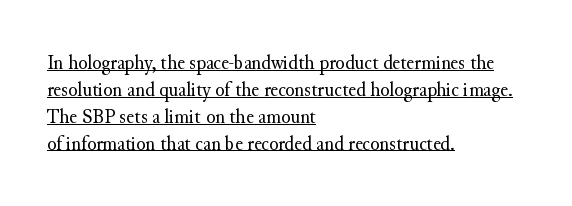
{"italic": "no", "bold": "no", "underline": "yes", "align": "left", "line_spacing": "normal", "line_spacing_ratio": 1.28, "letter_spacing": "normal", "letter_spacing_em": 0.0, "glyph_px": 21}
